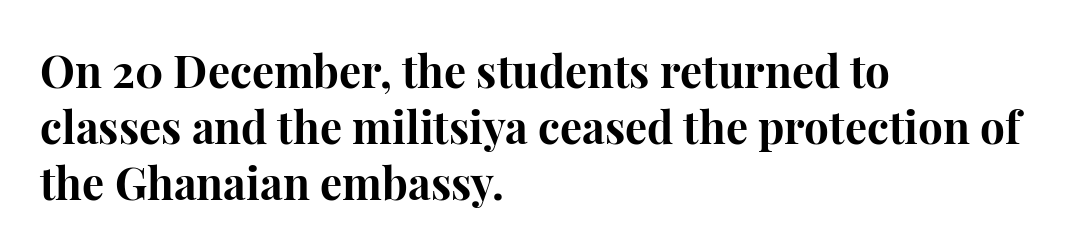
The letters stand straight up with perfectly vertical stems. This is heavy type, rendered in bold. The leading is moderate, giving the passage an even texture. The designer went with a serif here, giving each stem small feet.
